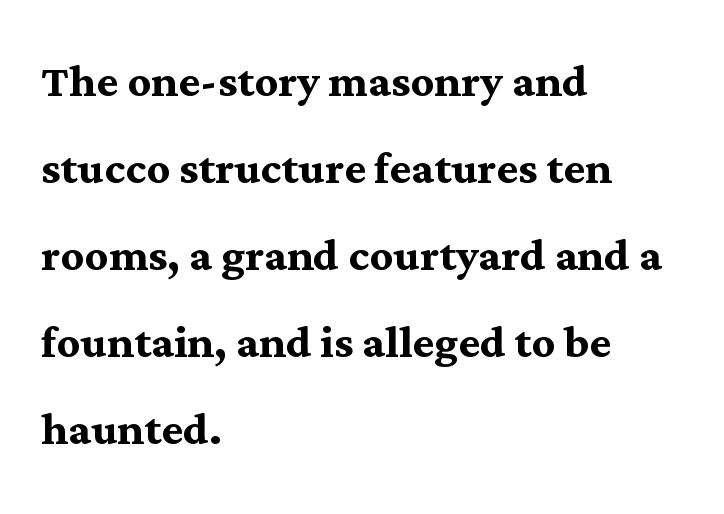
Examine the stroke ends and you'll spot serifs. Has an underline been added? It has not. Nobody touched the tracking dial on this one. If you measured baseline to baseline, you'd find a middling distance. Every character sits straight up, as roman type does.
